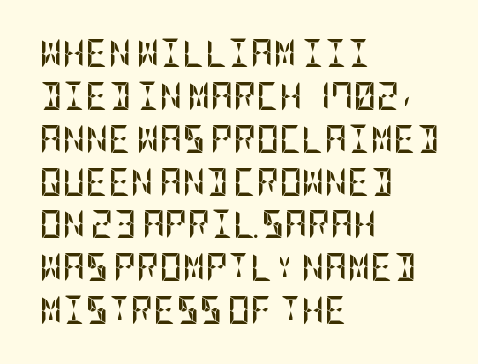
The image shows 28 px semibold, condensed sans-serif type, upright; set left-aligned, normal line spacing (1.53x), normal letter spacing, not underlined; low stroke contrast and a large x-height.
